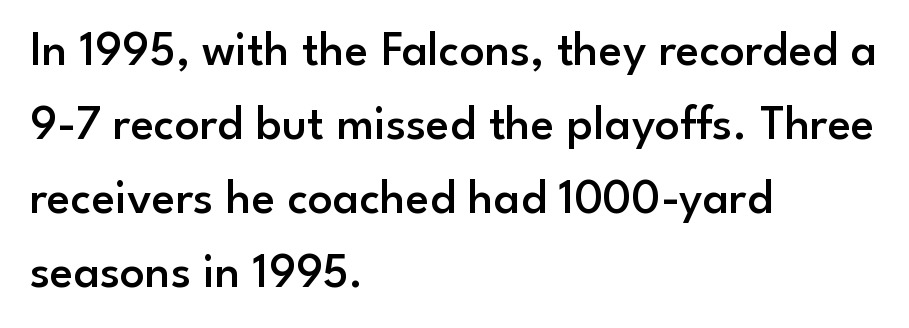
In terms of letterform style, serifs are entirely absent. One glance says typical: line gaps are just what's usual. Left-aligned paragraph, ragged on the right. Plain, unruled lines of type. When letters stand straight like this, we call the style roman or upright. The passage shown is semibold, sitting just below true bold.
